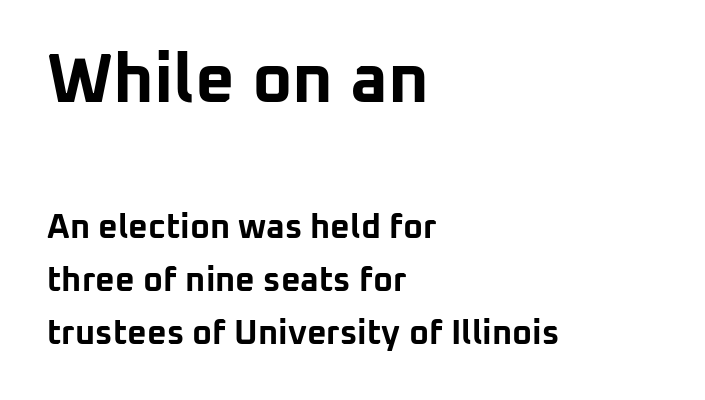
Weight: bold. Honestly, there is no underline to notice here at all. When letters stand straight like this, we call the style roman or upright. The leading is moderate, giving the passage an even texture. The ragged edge is on the right, which tells us the setting is flush left.
